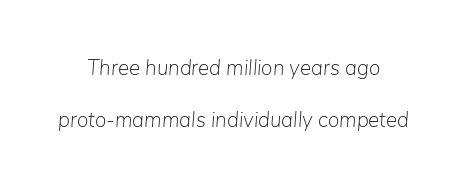
A student would call this center alignment; a typographer would say set centered. If you drew a line through each stem, it would be angled. The line-height multiplier appears high, well above default. These lines keep a tight, regular rhythm from letter to letter. The strip under each line holds only bare page. Ink coverage per letter is moderate at most.
